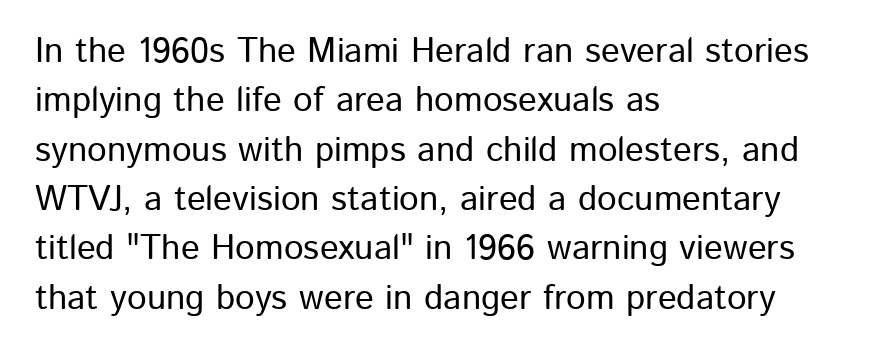
Q: Is the text italic (slanted)? A: No, it is upright.
Q: Is the typeface a serif or a sans-serif typeface? A: Sans-serif.
Q: Is the text underlined? A: No.
Q: How is the paragraph aligned? A: Left-aligned.
Q: Is the spacing between letters normal or unusually wide? A: Normal.
Q: Is the spacing between lines tight, normal or loose? A: Normal.
Q: Width (condensed, normal, or wide)? A: Normal.
Q: Stroke contrast? A: Low.
Q: x-height? A: Medium.
Q: Monospaced? A: No.
